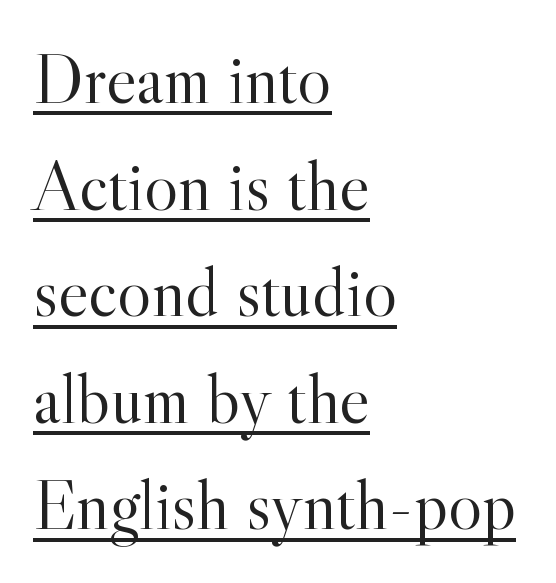
Q: Is the text bold? A: No.
Q: Is the text italic (slanted)? A: No, it is upright.
Q: Is the typeface a serif or a sans-serif typeface? A: Serif.
Q: Is the text underlined? A: Yes.
Q: How is the paragraph aligned? A: Left-aligned.
Q: Is the spacing between letters normal or unusually wide? A: Normal.
Q: Is the spacing between lines tight, normal or loose? A: Normal.
Q: Width (condensed, normal, or wide)? A: Normal.
Q: x-height? A: Small.
Q: Monospaced? A: No.
